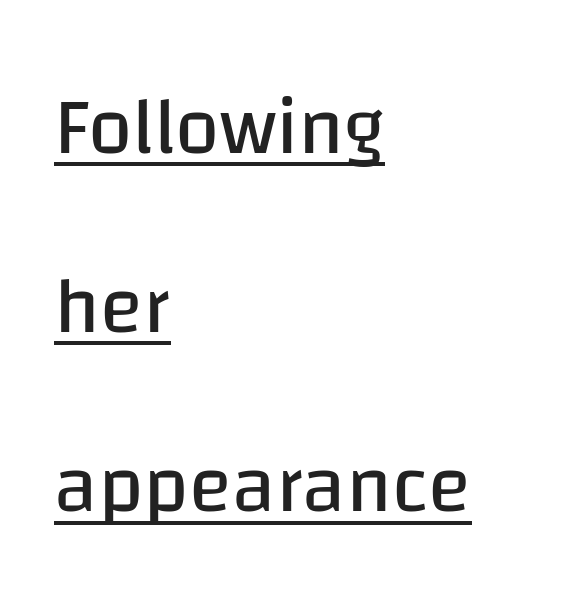
Q: Is the text bold? A: No.
Q: Is the text italic (slanted)? A: No, it is upright.
Q: Is the typeface a serif or a sans-serif typeface? A: Sans-serif.
Q: Is the text underlined? A: Yes.
Q: How is the paragraph aligned? A: Left-aligned.
Q: Is the spacing between letters normal or unusually wide? A: Normal.
Q: Is the spacing between lines tight, normal or loose? A: Loose.
Q: Width (condensed, normal, or wide)? A: Normal.
Q: Stroke contrast? A: Low.
Q: x-height? A: Large.
Q: Monospaced? A: No.
